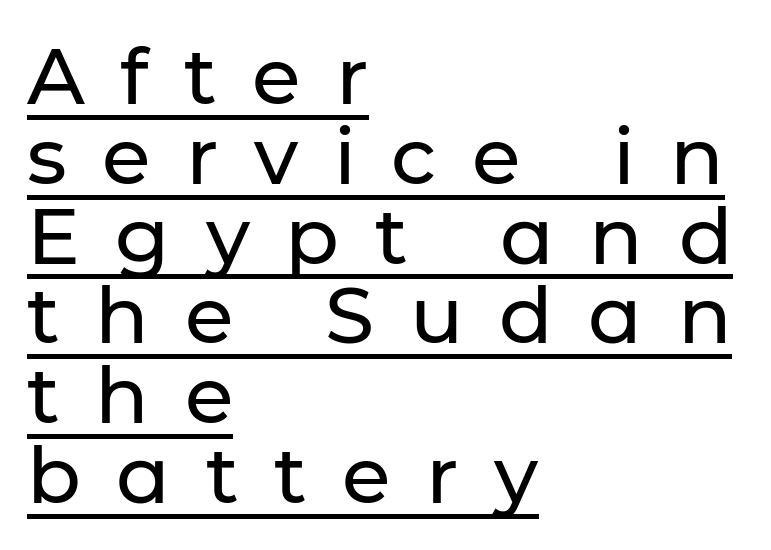
Q: Is the text italic (slanted)? A: No, it is upright.
Q: Is the typeface a serif or a sans-serif typeface? A: Sans-serif.
Q: Is the text underlined? A: Yes.
Q: How is the paragraph aligned? A: Left-aligned.
Q: Is the spacing between letters normal or unusually wide? A: Unusually wide.
Q: Is the spacing between lines tight, normal or loose? A: Tight.
Q: Width (condensed, normal, or wide)? A: Normal.
Q: Stroke contrast? A: Low.
Q: x-height? A: Medium.
Q: Monospaced? A: No.
